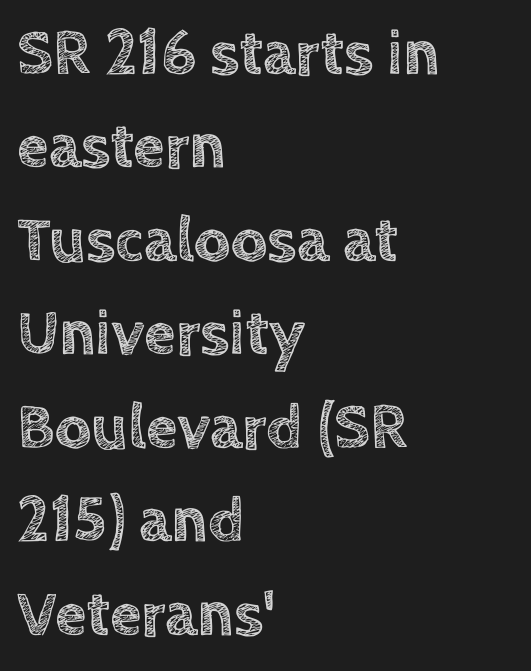
The image shows 64 px text type, upright; set left-aligned, normal line spacing (1.46x), normal letter spacing, not underlined; a large x-height.
